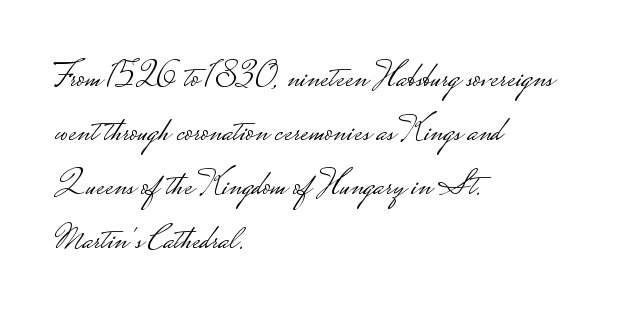
The image shows 35 px light, wide sans-serif type; set left-aligned, normal line spacing (1.54x), normal letter spacing, not underlined; low stroke contrast.
